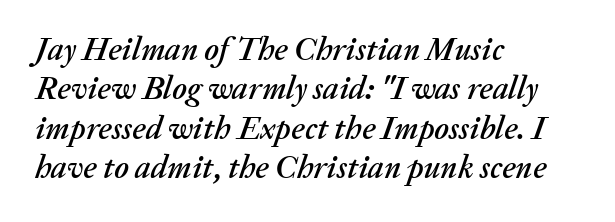
{"italic": "yes", "lean": "right", "slant_degrees": 20, "width": "normal", "stroke_contrast": "medium", "x_height": "medium", "monospaced": "no", "underline": "no", "align": "left", "line_spacing_ratio": 1.23, "letter_spacing": "normal", "letter_spacing_em": 0.0, "glyph_px": 32}
